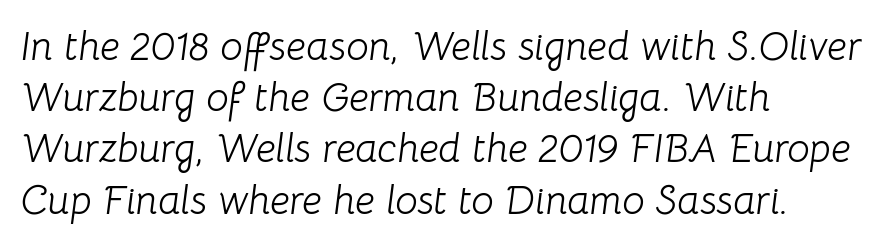
Is this a heavy cut? Hardly; it is regular or lighter. Does the lettering tilt? It does — this is italic. The face used here is proportionally spaced, like ordinary book or web type. A normal amount of white space separates one row of letters from the next. Honestly, there is no underline to notice here at all.
